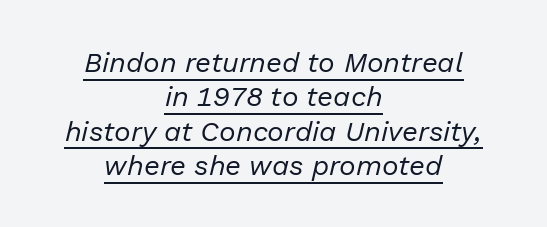
The image shows 28 px regular-weight type, italic (leaning right); set centered, line spacing 1.23x, normal letter spacing, underlined; low stroke contrast and a medium x-height.
